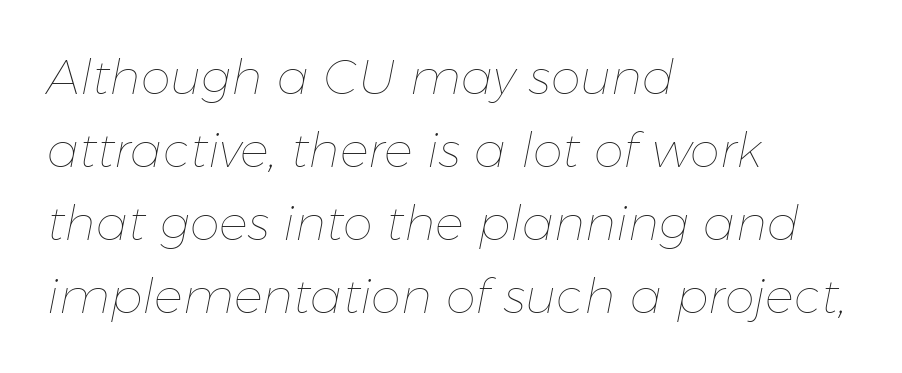
The text carries the slant typical of an italic or oblique font. Descender tails drop into unmarked territory. Which margin do the lines hug? The left one — the right edge is uneven. The vertical gap from one line to the next is medium. Between one letter and the next there's only the usual sliver of space.
